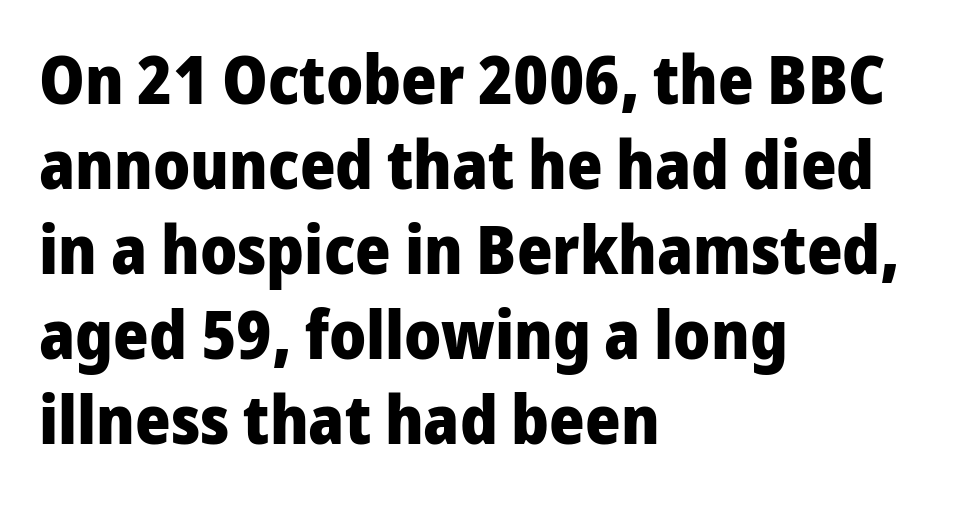
The paragraph shown leans on its left margin. The letters are bold, with thick, heavy strokes. A clean baseline with only descenders dipping below it. Type style note: lacks serifs.
